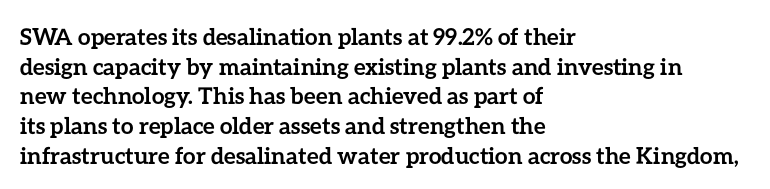
Q: Is the text bold? A: Yes.
Q: Is the text italic (slanted)? A: No, it is upright.
Q: Is the text underlined? A: No.
Q: How is the paragraph aligned? A: Left-aligned.
Q: Is the spacing between letters normal or unusually wide? A: Normal.
Q: Is the spacing between lines tight, normal or loose? A: Normal.
